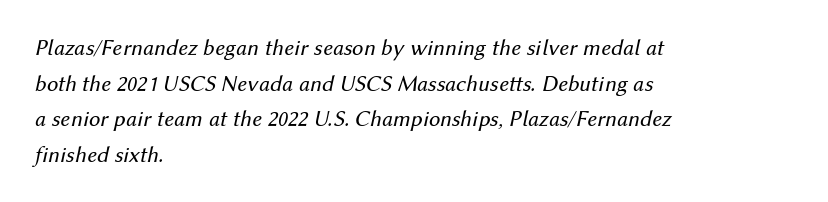
It's the slanting kind of type. Glyph-to-glyph distance matches everyday printed text. Weight: not bold — regular or lighter. Layout note: lines flush left.
